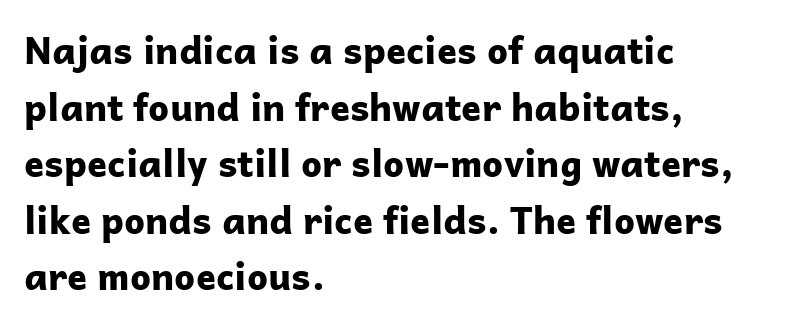
The image shows 37 px bold sans-serif type, upright; set left-aligned, normal line spacing (1.53x), normal letter spacing, not underlined; low stroke contrast and a medium x-height.
